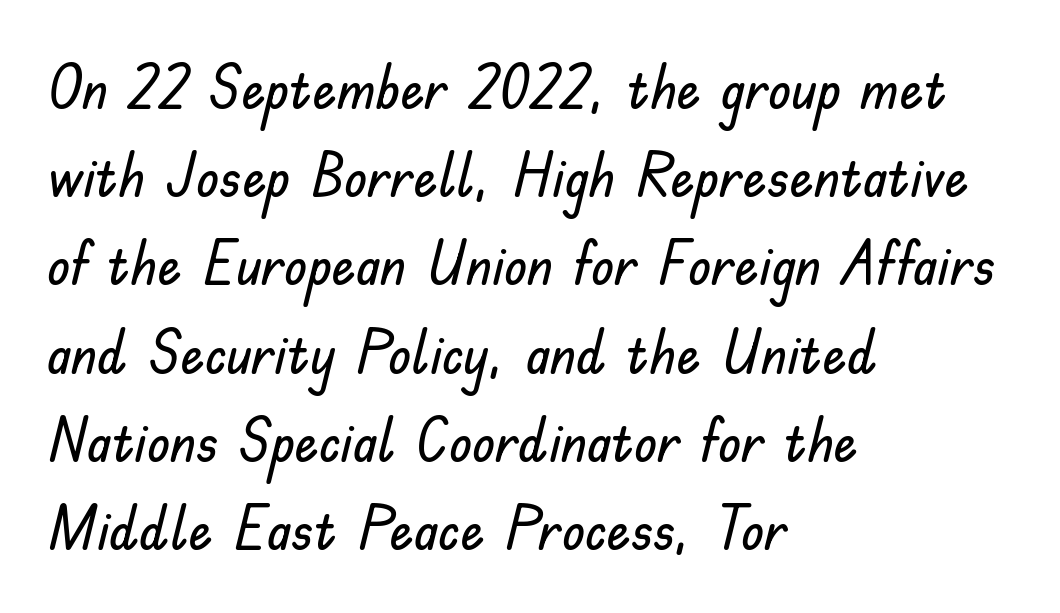
Q: Is the text italic (slanted)? A: Yes.
Q: Is the typeface a serif or a sans-serif typeface? A: Sans-serif.
Q: Is the text underlined? A: No.
Q: How is the paragraph aligned? A: Left-aligned.
Q: Is the spacing between letters normal or unusually wide? A: Normal.
Q: Is the spacing between lines tight, normal or loose? A: Normal.
Q: Width (condensed, normal, or wide)? A: Normal.
Q: Stroke contrast? A: Low.
Q: x-height? A: Small.
Q: Monospaced? A: No.
